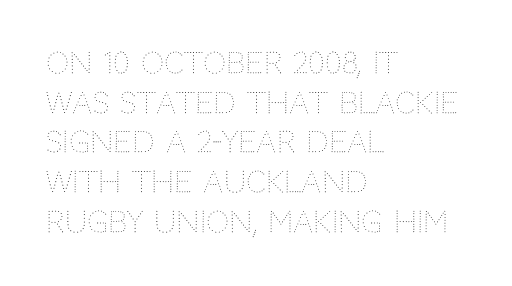
The image shows 29 px thin type, upright; set left-aligned, normal line spacing (1.37x), normal letter spacing, not underlined; medium stroke contrast and a large x-height.
